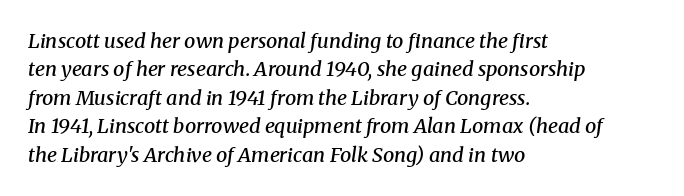
{"italic": "yes", "lean": "right", "slant_degrees": 8, "bold": "semi", "underline": "no", "align": "left", "line_spacing": "normal", "line_spacing_ratio": 1.42, "letter_spacing": "normal", "letter_spacing_em": 0.0, "glyph_px": 20}
